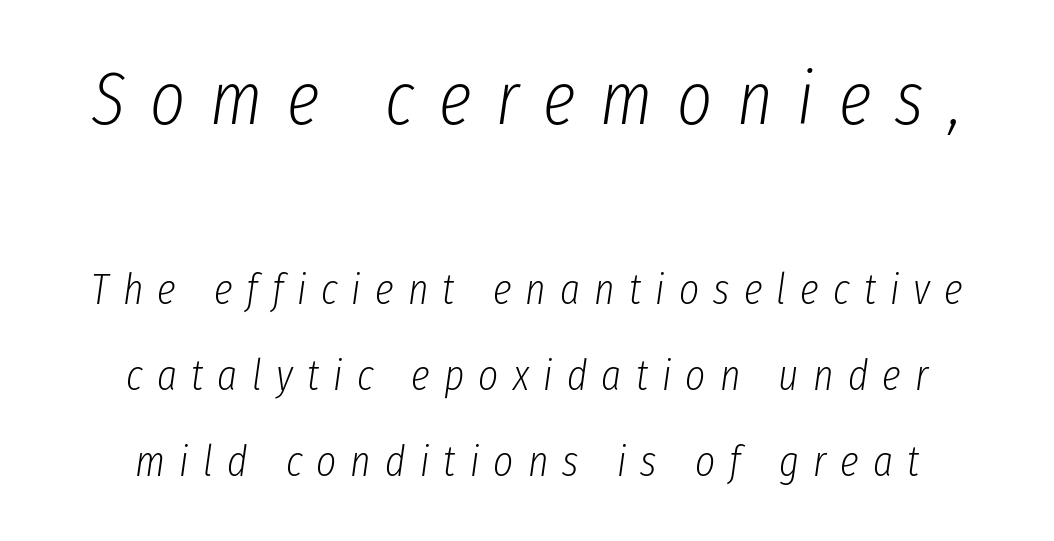
{"italic": "yes", "lean": "right", "slant_degrees": 8, "bold": "no", "weight": "light", "width": "condensed", "stroke_contrast": "low", "x_height": "medium", "monospaced": "no", "underline": "no", "align": "center", "line_spacing": "loose", "line_spacing_ratio": 2.0, "letter_spacing": "wide", "letter_spacing_em": 0.33, "larger_block": "first", "size_ratio": 1.74, "glyph_px": 75}
